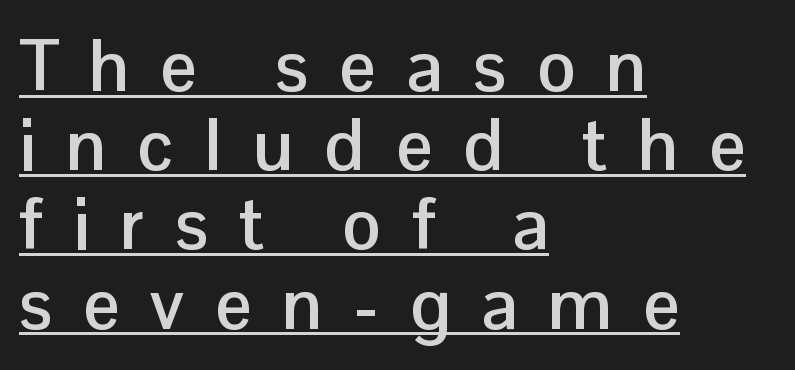
Typeset ragged right — the left edge is the straight one. The font's upright variant was chosen for this text. This is sans-serif lettering, the kind often seen on screens and signage. In terms of letterspacing, this is a distinctly airy, spread setting. Here the designer chose a conventional face with non-uniform glyph widths. Has an underline been added? It has.
